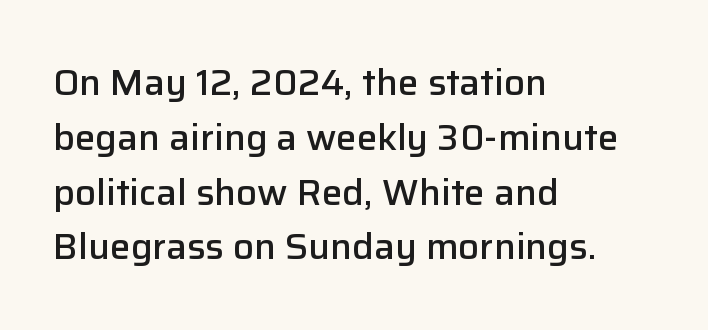
The image shows 37 px semibold sans-serif type, upright; set left-aligned, normal line spacing (1.48x), normal letter spacing, not underlined; low stroke contrast and a medium x-height.
